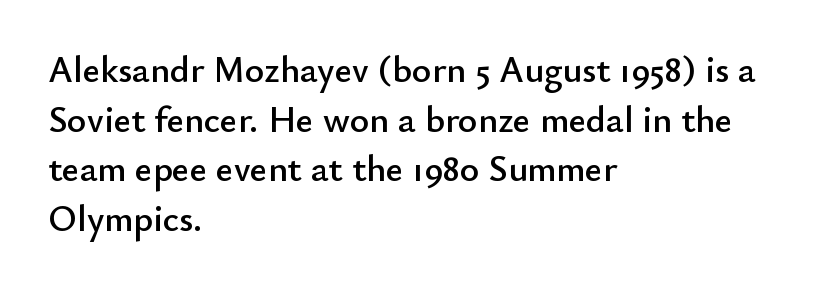
Q: Is the text italic (slanted)? A: No, it is upright.
Q: Is the typeface a serif or a sans-serif typeface? A: Sans-serif.
Q: Is the text underlined? A: No.
Q: How is the paragraph aligned? A: Left-aligned.
Q: Is the spacing between letters normal or unusually wide? A: Normal.
Q: Is the spacing between lines tight, normal or loose? A: Normal.
Q: Width (condensed, normal, or wide)? A: Normal.
Q: Stroke contrast? A: Low.
Q: x-height? A: Small.
Q: Monospaced? A: No.
